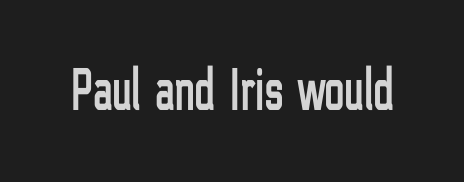
The letters advance in unequal steps, a hallmark of proportional type. This sample uses a sans-serif face. You can tell it's not italic because the verticals are truly vertical. Lines of text with bare space underneath. The letters sit at their default tracking, neither squeezed nor spread.
